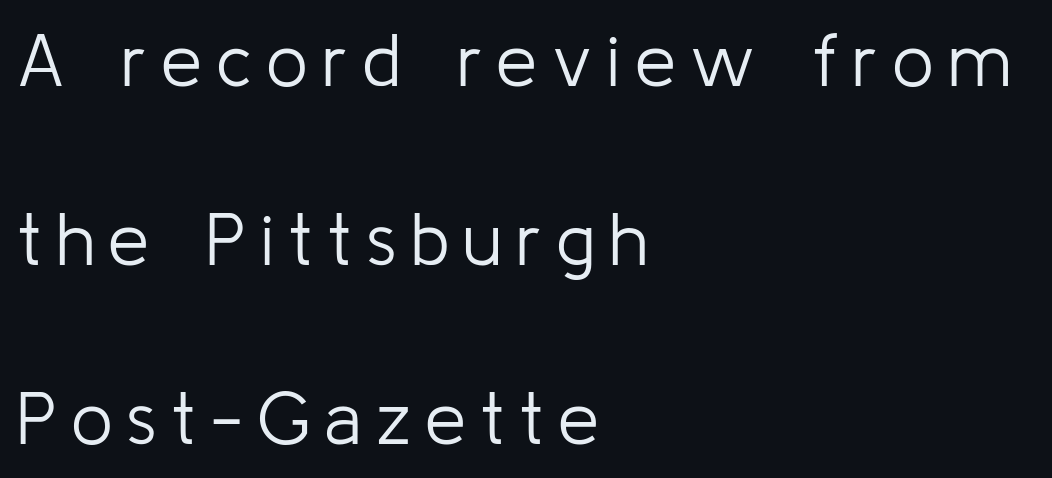
{"serif": "no", "italic": "no", "bold": "no", "weight": "light", "width": "normal", "stroke_contrast": "low", "x_height": "medium", "monospaced": "no", "underline": "no", "align": "left", "line_spacing": "loose", "line_spacing_ratio": 2.42, "glyph_px": 74}
